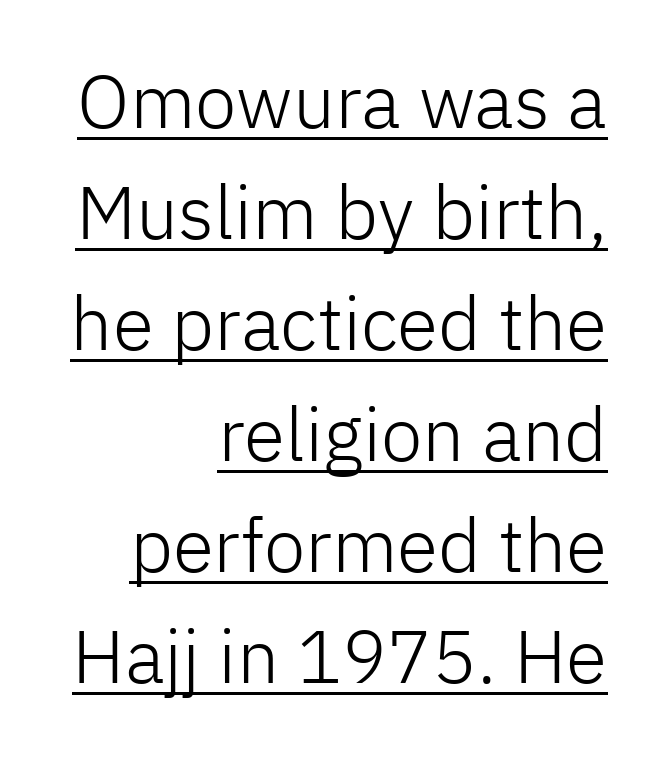
The typesetter has applied underlining to the passage shown. These lines sit exactly where default settings would place them. The type family on display is of the sans-serif kind. This is the regular roman posture of the typeface. The passage shown is not bold in any degree. Observe the ordinary spacing: letters are neighbours, not strangers.
